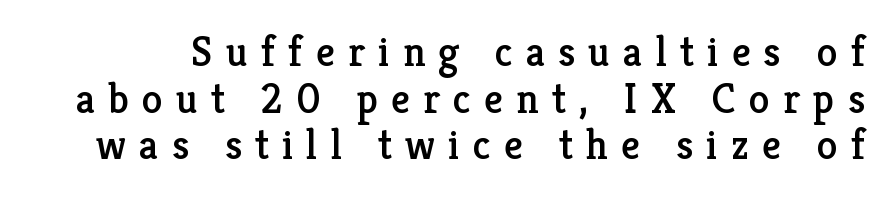
The rendering inserts visible extra space after every character. The typography opts for an upright posture over an oblique one. Do the characters align in a grid? No, the font is proportional. The typeface chosen for these lines features serifs. The area under the type is left untouched.
